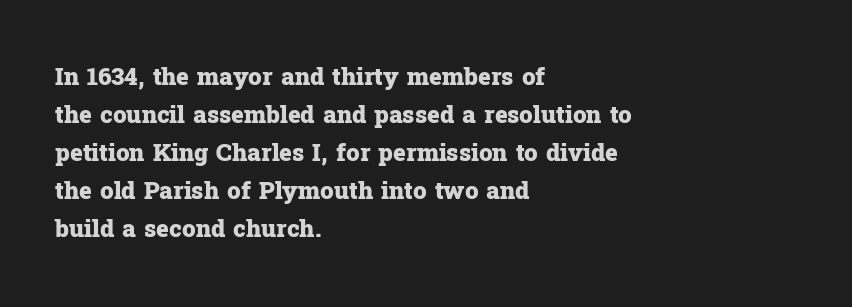
{"italic": "no", "bold": "yes", "underline": "no", "align": "left", "line_spacing": "normal", "line_spacing_ratio": 1.58, "letter_spacing": "normal", "letter_spacing_em": 0.0, "glyph_px": 24}
